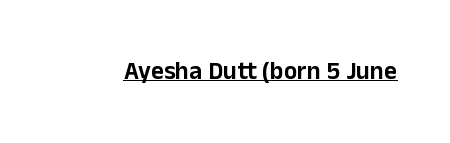
You can tell it's not italic because the verticals are truly vertical. Honestly, the letter spacing is just normal — you wouldn't notice it. Students, observe the line beneath the letters — that is underlining.
